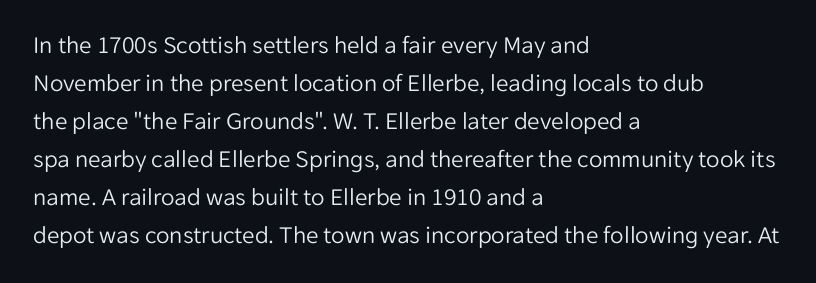
The image shows 25 px text type, upright; set left-aligned, normal line spacing (1.52x), normal letter spacing, not underlined.
